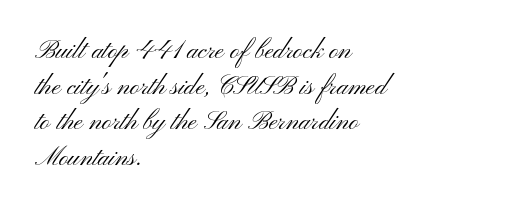
The image shows 26 px text type; set left-aligned, normal line spacing (1.37x), normal letter spacing, not underlined.
